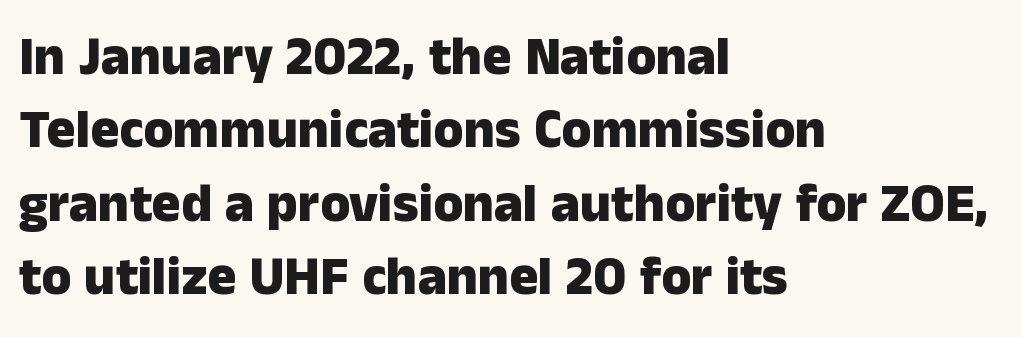
Each new line begins a customary step beneath the previous one. The letters advance in unequal steps, a hallmark of proportional type. A typesetter would label this face a sans. Caption: standard tracking, unaltered. Designer's note — italics off, roman on.
